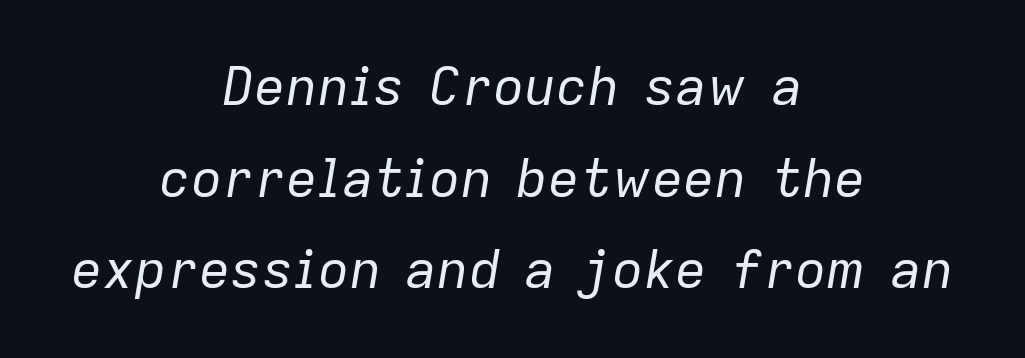
Counters stay open thanks to moderate or lighter strokes. The words here are not underlined. Italic? Definitely — the glyphs are oblique. A typesetter would call this proportional, since set widths differ per character.
